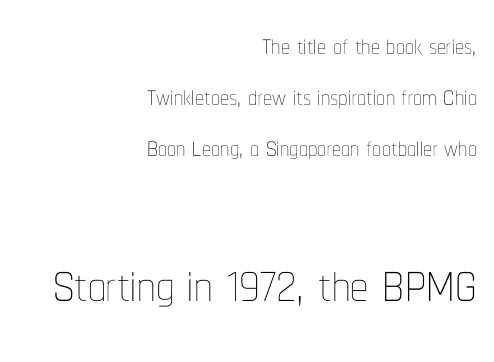
The image shows 72 px thin, condensed type, upright; set right-aligned, normal line spacing (1.41x), normal letter spacing, not underlined; the second (bottom) block is 2.0x larger; low stroke contrast and a medium x-height.
